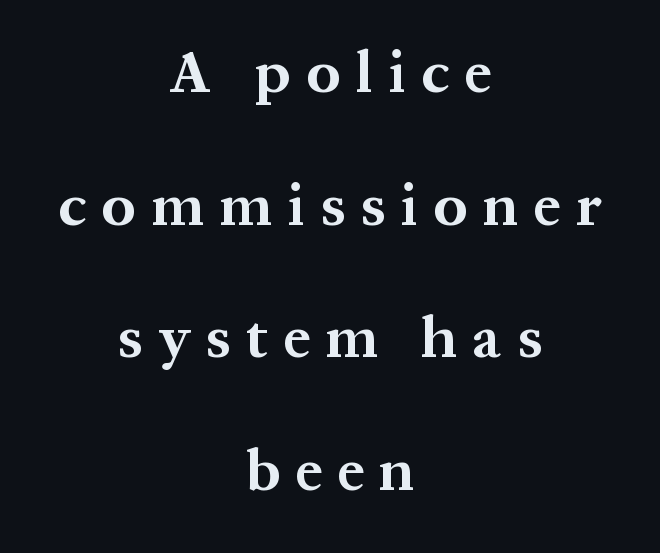
These words are printed bold, with thick strokes throughout. In terms of letterform style, serifs are clearly present. The face used here is proportionally spaced, like ordinary book or web type. Quick note: underline off. Ordinary non-slanted type is in use.
